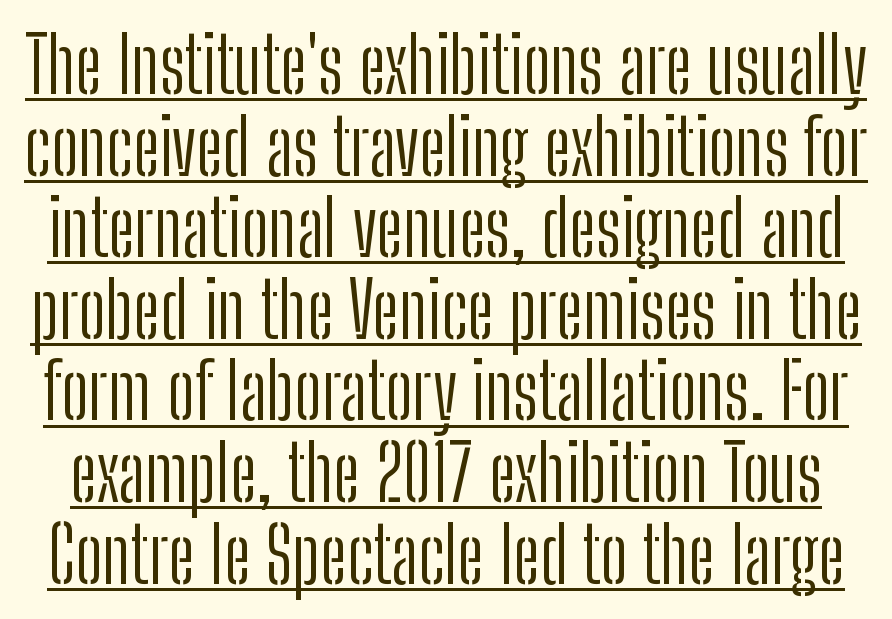
The image shows 77 px light, condensed sans-serif type, upright; set tight line spacing (1.06x), normal letter spacing, underlined; low stroke contrast and a medium x-height.
